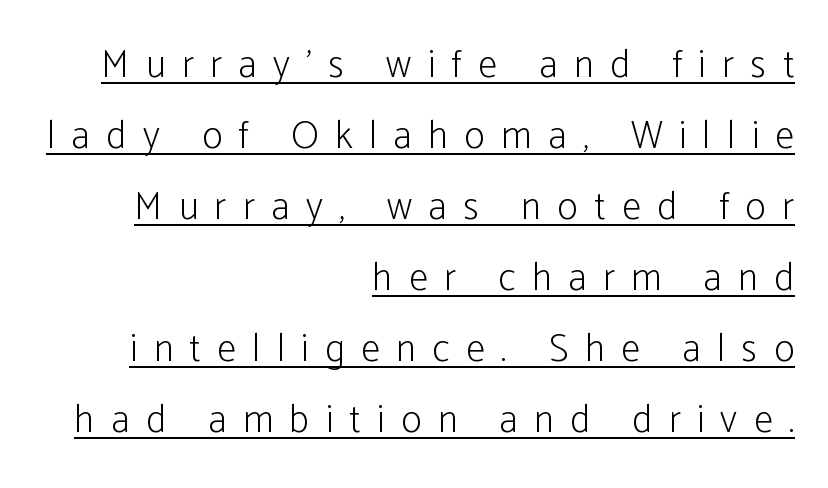
Q: Is the text bold? A: No.
Q: Is the text italic (slanted)? A: No, it is upright.
Q: Is the typeface a serif or a sans-serif typeface? A: Sans-serif.
Q: Is the text underlined? A: Yes.
Q: How is the paragraph aligned? A: Right-aligned.
Q: Is the spacing between letters normal or unusually wide? A: Unusually wide.
Q: Width (condensed, normal, or wide)? A: Condensed.
Q: Stroke contrast? A: Low.
Q: x-height? A: Medium.
Q: Monospaced? A: No.
